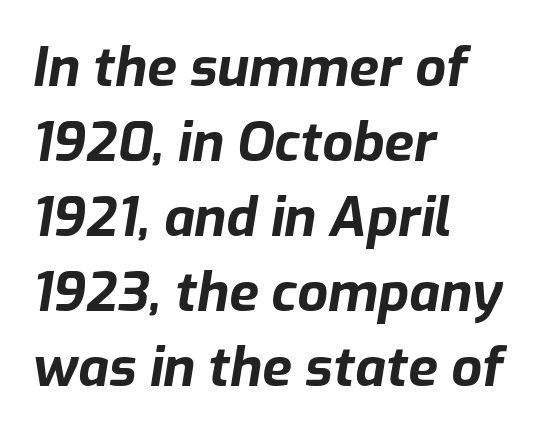
{"italic": "yes", "lean": "right", "slant_degrees": 9, "bold": "yes", "weight": "bold", "width": "normal", "stroke_contrast": "low", "x_height": "medium", "monospaced": "no", "underline": "no", "align": "left", "line_spacing": "normal", "line_spacing_ratio": 1.39, "letter_spacing": "normal", "letter_spacing_em": 0.0, "glyph_px": 54}
